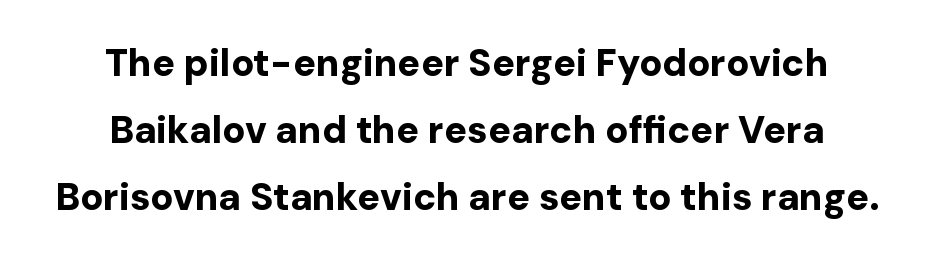
Q: Is the text bold? A: Yes.
Q: Is the text italic (slanted)? A: No, it is upright.
Q: Is the typeface a serif or a sans-serif typeface? A: Sans-serif.
Q: Is the text underlined? A: No.
Q: How is the paragraph aligned? A: Centered.
Q: Is the spacing between letters normal or unusually wide? A: Normal.
Q: Width (condensed, normal, or wide)? A: Normal.
Q: Stroke contrast? A: Low.
Q: x-height? A: Medium.
Q: Monospaced? A: No.
